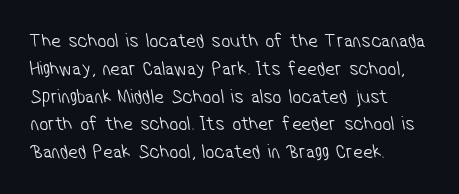
Words appear dense and cohesive because spacing is normal. Weight class: somewhere from thin through regular. Regarding leading, the lines here are spaced in the standard way. These lines stack with their left ends in a neat column.
